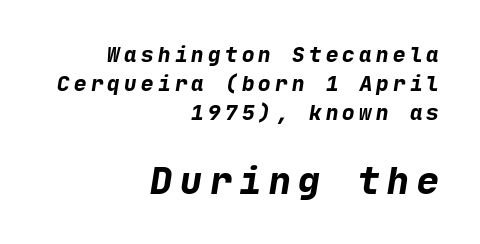
The image shows 37 px bold sans-serif type; set right-aligned, normal line spacing (1.37x), unusually wide letter spacing (+0.2 em), not underlined; the second (bottom) block is 1.76x larger; low stroke contrast and a medium x-height.
